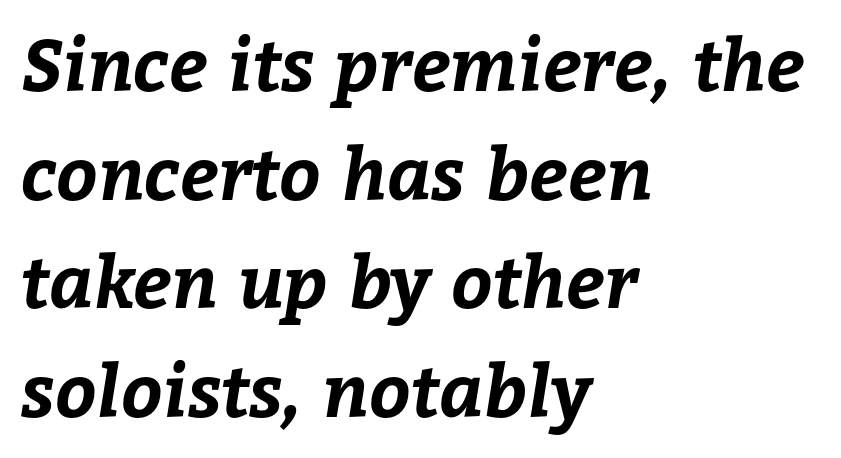
{"bold": "yes", "weight": "bold", "width": "normal", "stroke_contrast": "low", "x_height": "medium", "monospaced": "no", "underline": "no", "align": "left", "line_spacing": "normal", "line_spacing_ratio": 1.51, "letter_spacing": "normal", "letter_spacing_em": 0.0, "glyph_px": 72}
